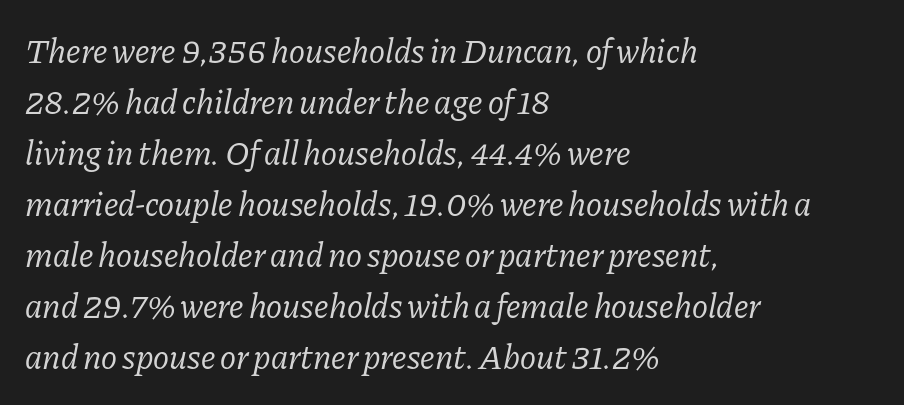
{"serif": "yes", "italic": "yes", "lean": "right", "slant_degrees": 11, "bold": "no", "weight": "regular", "width": "normal", "stroke_contrast": "low", "x_height": "medium", "monospaced": "no", "underline": "no", "align": "left", "line_spacing": "normal", "line_spacing_ratio": 1.5, "letter_spacing": "normal", "letter_spacing_em": 0.0, "glyph_px": 34}
